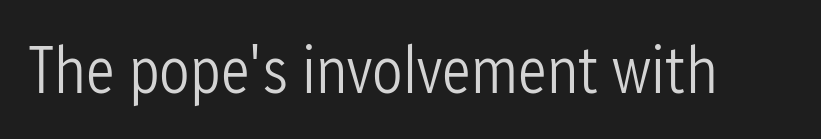
{"serif": "no", "italic": "no", "bold": "no", "weight": "light", "width": "condensed", "stroke_contrast": "low", "x_height": "medium", "monospaced": "no", "underline": "no", "letter_spacing": "normal", "letter_spacing_em": 0.0, "glyph_px": 68}
